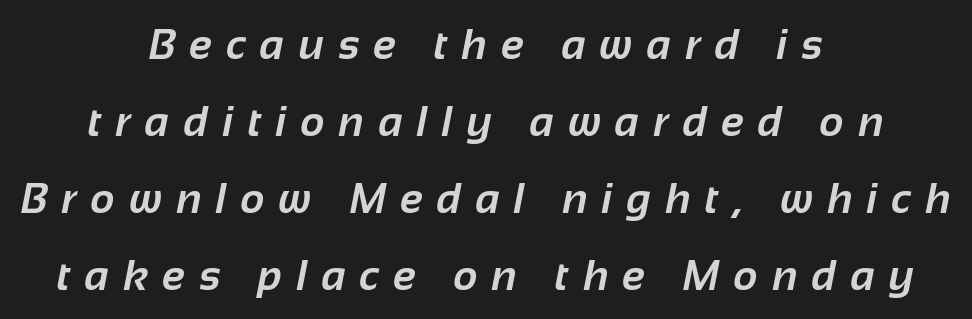
The image shows 42 px bold sans-serif type; set centered, line spacing 1.83x, unusually wide letter spacing (+0.34 em), not underlined; low stroke contrast and a medium x-height.
